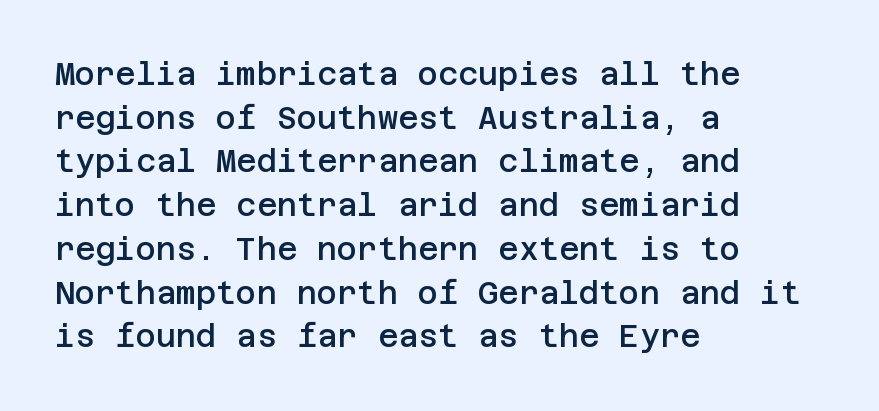
The rendering anchors every line to the left-hand side. Weight check: semibold — heavier than regular, not quite bold. There is no visible air inserted between adjacent glyphs. The area under the type is left untouched.
